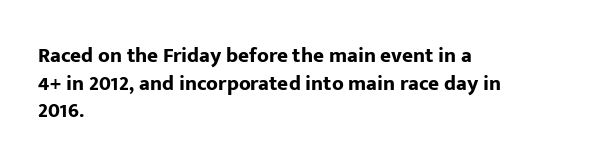
{"italic": "no", "bold": "yes", "underline": "no", "align": "left", "line_spacing": "normal", "line_spacing_ratio": 1.32, "letter_spacing": "normal", "letter_spacing_em": 0.0, "glyph_px": 21}
